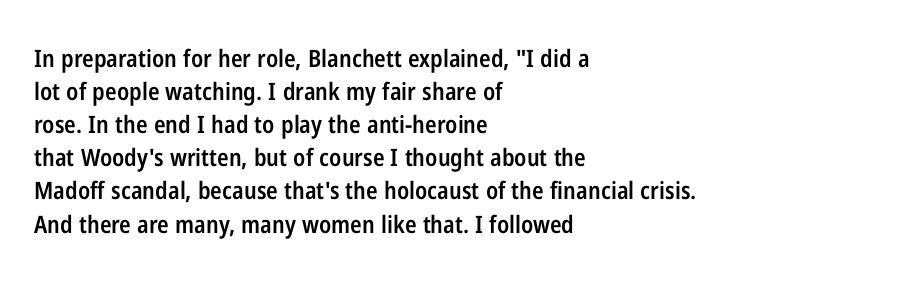
The image shows 24 px text type, upright; set left-aligned, normal line spacing (1.38x), normal letter spacing, not underlined.
